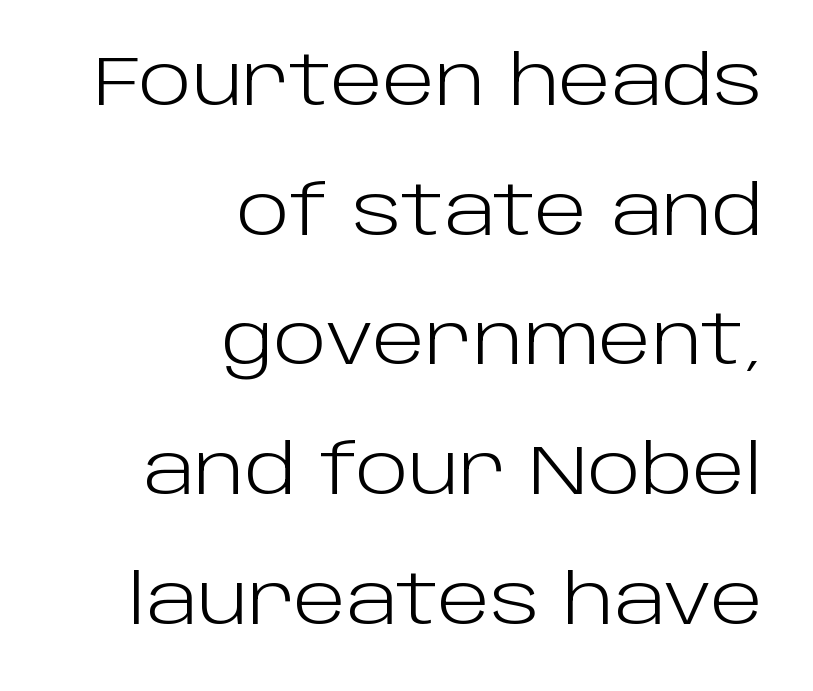
The image shows 69 px light sans-serif type, upright; set right-aligned, line spacing 1.88x, normal letter spacing, not underlined; low stroke contrast and a large x-height.
